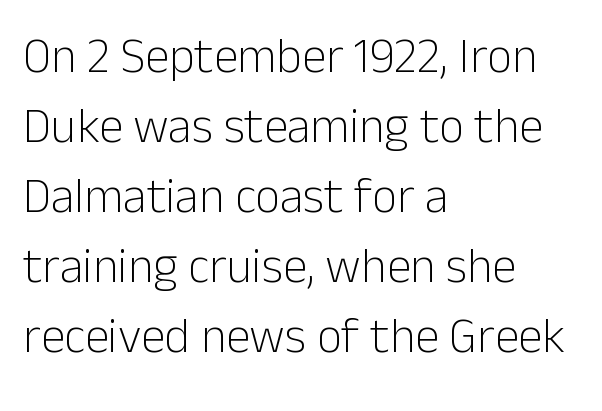
Q: Is the text bold? A: No.
Q: Is the text italic (slanted)? A: No, it is upright.
Q: Is the typeface a serif or a sans-serif typeface? A: Sans-serif.
Q: Is the text underlined? A: No.
Q: How is the paragraph aligned? A: Left-aligned.
Q: Is the spacing between letters normal or unusually wide? A: Normal.
Q: Is the spacing between lines tight, normal or loose? A: Normal.
Q: Width (condensed, normal, or wide)? A: Normal.
Q: Stroke contrast? A: Low.
Q: x-height? A: Medium.
Q: Monospaced? A: No.
